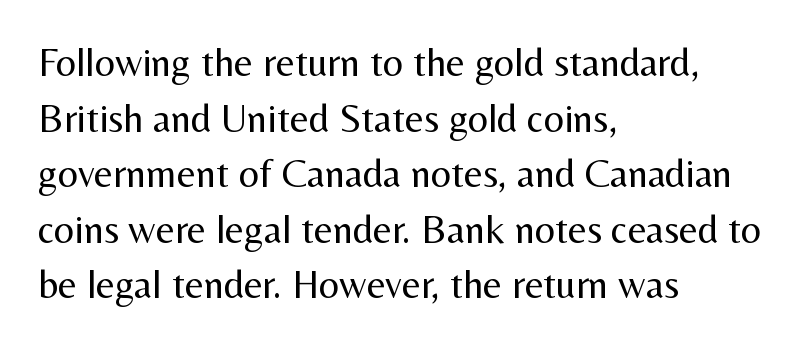
{"serif": "no", "italic": "no", "bold": "no", "weight": "regular", "width": "normal", "stroke_contrast": "medium", "x_height": "medium", "monospaced": "no", "underline": "no", "align": "left", "line_spacing": "normal", "line_spacing_ratio": 1.39, "letter_spacing": "normal", "letter_spacing_em": 0.0, "glyph_px": 40}
